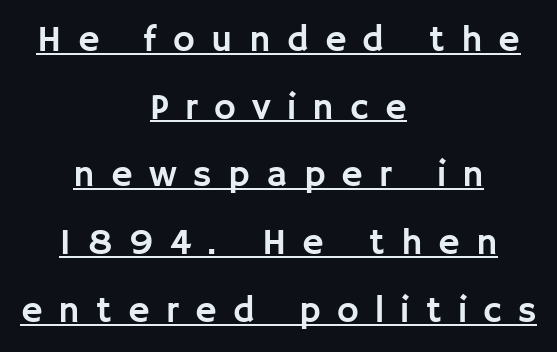
Characters follow at a spacing far wider than the type designer built in. The setting favours the middle, as headings and verse often do. No italicization has been applied; the sample stays upright. The passage shown is typed in a proportional face where columns would drift. Unlike a traditional serif, this face leaves its strokes unadorned.
